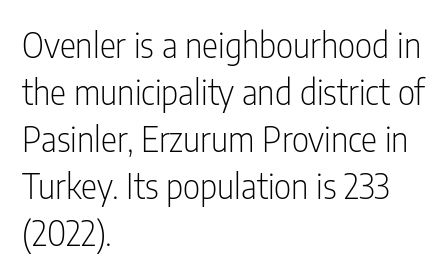
The image shows 34 px light, condensed sans-serif type, upright; set left-aligned, normal line spacing (1.38x), normal letter spacing, not underlined; low stroke contrast and a medium x-height.
